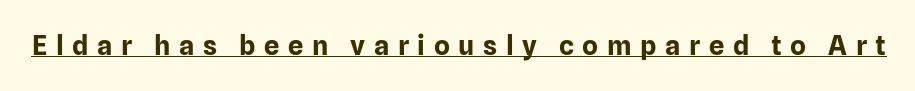
The type sits square on the baseline with zero lean. Words appear elongated and porous because spacing is wide. Emphasis is given by a line drawn under the lettering. On the weight axis this lands at bold, roughly 700.
